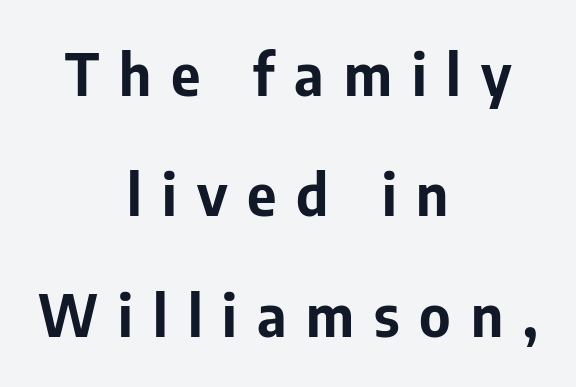
The image shows 57 px bold sans-serif type, upright; set centered, loose line spacing (2.11x), unusually wide letter spacing (+0.35 em), not underlined; low stroke contrast and a medium x-height.
